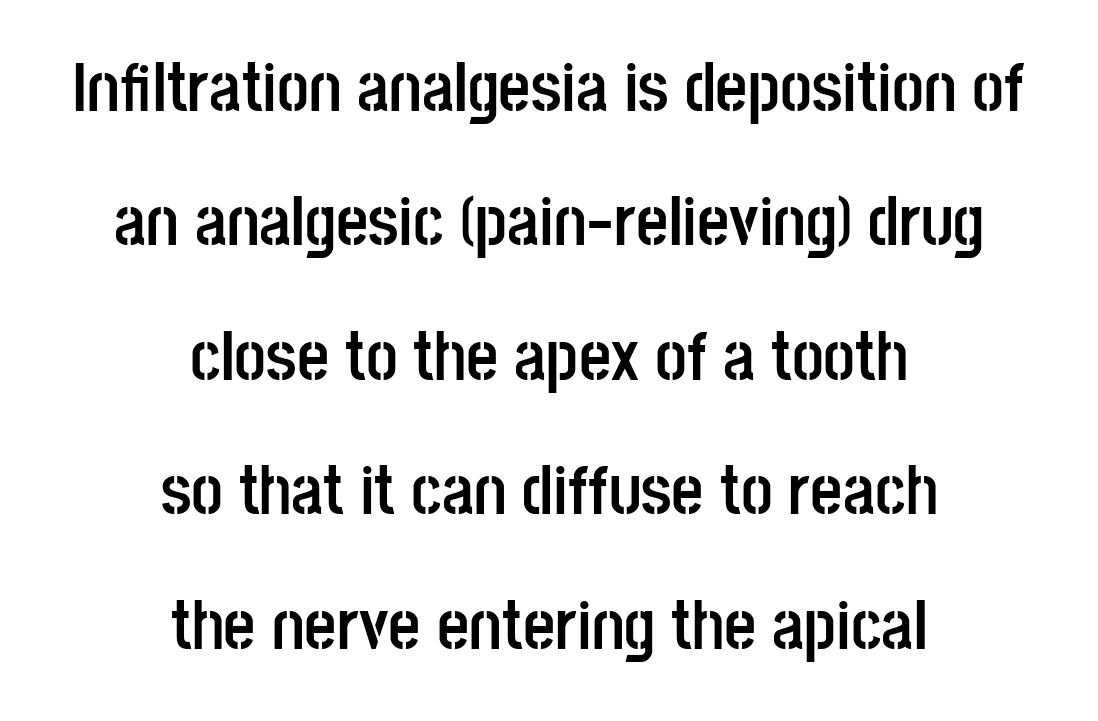
The image shows 70 px semibold, condensed sans-serif type, upright; set centered, loose line spacing (1.92x), normal letter spacing, not underlined; low stroke contrast and a large x-height.
